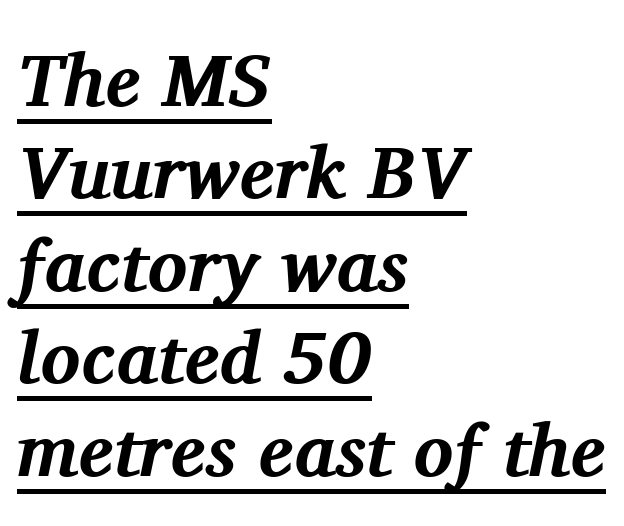
The image shows 74 px bold serif type, italic (leaning right); set left-aligned, normal line spacing (1.25x), normal letter spacing, underlined; medium stroke contrast and a medium x-height.
